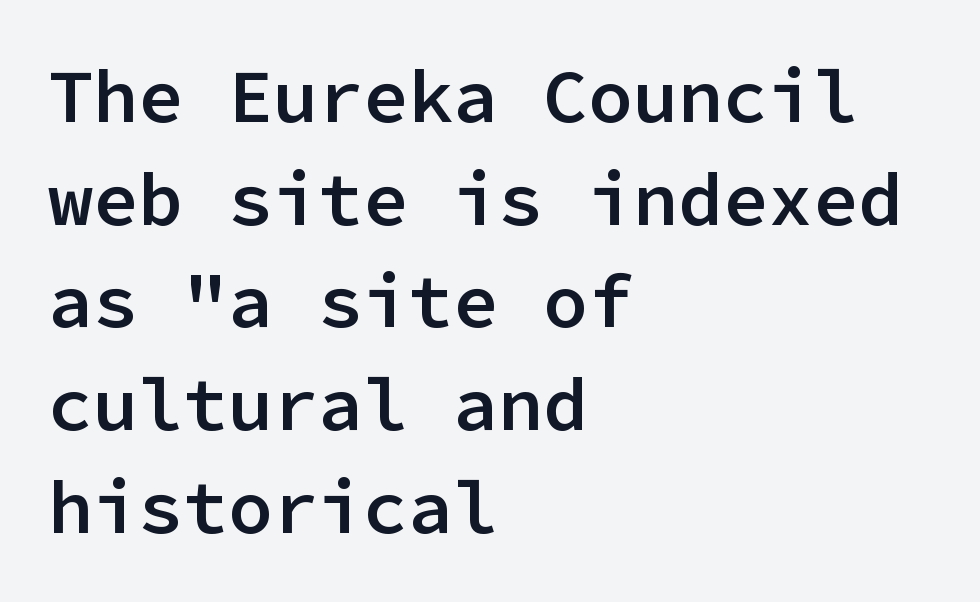
The image shows 75 px semibold sans-serif type, upright, monospaced; set left-aligned, normal line spacing (1.37x), normal letter spacing, not underlined; low stroke contrast and a medium x-height.
